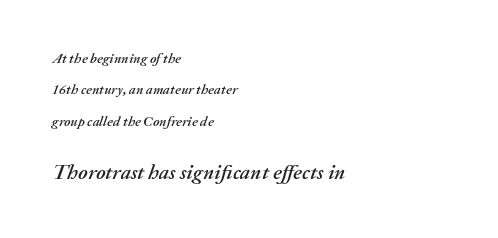
Q: Is the text italic (slanted)? A: Yes, it leans right by about 20 degrees.
Q: Is the text underlined? A: No.
Q: How is the paragraph aligned? A: Left-aligned.
Q: Is the spacing between letters normal or unusually wide? A: Normal.
Q: Is the spacing between lines tight, normal or loose? A: Loose.
Q: Which block of text is set in a larger size, the first (top) or the second (bottom)? A: The second (bottom) one.
